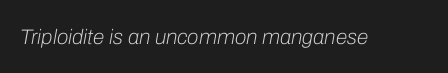
The image shows 21 px text type, italic (leaning right); set normal letter spacing, not underlined.
